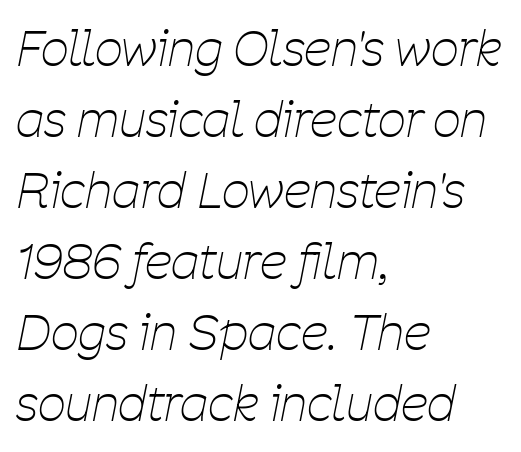
The image shows 49 px thin, condensed type, italic (leaning right); set left-aligned, normal line spacing (1.45x), normal letter spacing, not underlined; low stroke contrast and a medium x-height.
